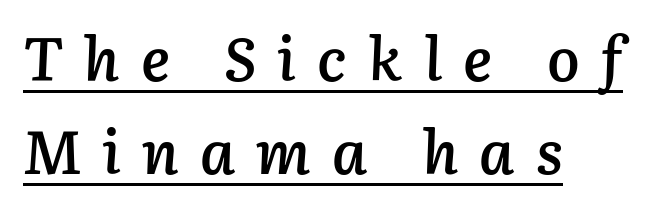
The image shows 61 px semibold type, italic (leaning right); set left-aligned, normal line spacing (1.53x), unusually wide letter spacing (+0.35 em), underlined; low stroke contrast and a medium x-height.
